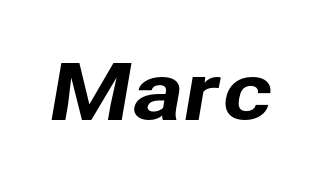
Q: Is the typeface a serif or a sans-serif typeface? A: Sans-serif.
Q: Is the text underlined? A: No.
Q: Is the spacing between letters normal or unusually wide? A: Normal.
Q: Width (condensed, normal, or wide)? A: Normal.
Q: Stroke contrast? A: Low.
Q: x-height? A: Medium.
Q: Monospaced? A: No.
